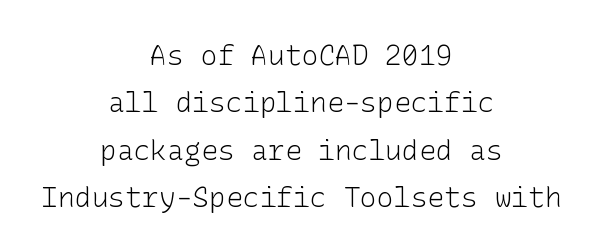
Check under the words: just untouched page. You can tell from the bare stems that sans-serif type was used. In CSS terms this would be text-align: center. The letterforms sit shoulder to shoulder at normal distance.
